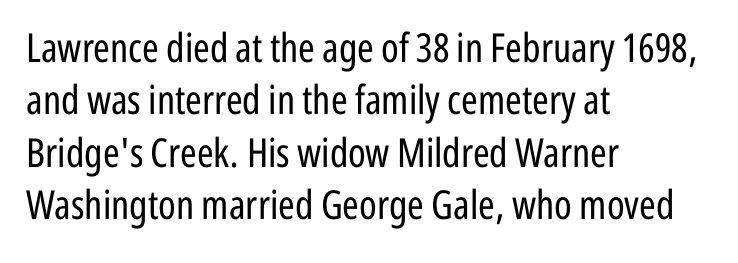
The image shows 40 px regular-weight, condensed sans-serif type, upright; set left-aligned, normal line spacing (1.31x), normal letter spacing, not underlined; low stroke contrast and a medium x-height.
